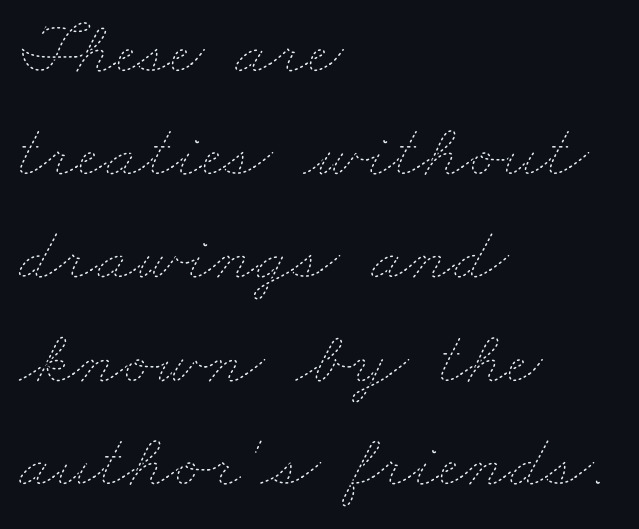
{"bold": "no", "weight": "thin", "width": "wide", "stroke_contrast": "low", "x_height": "small", "monospaced": "no", "underline": "no", "align": "left", "line_spacing": "normal", "line_spacing_ratio": 1.34, "letter_spacing": "normal", "letter_spacing_em": 0.0, "glyph_px": 77}
